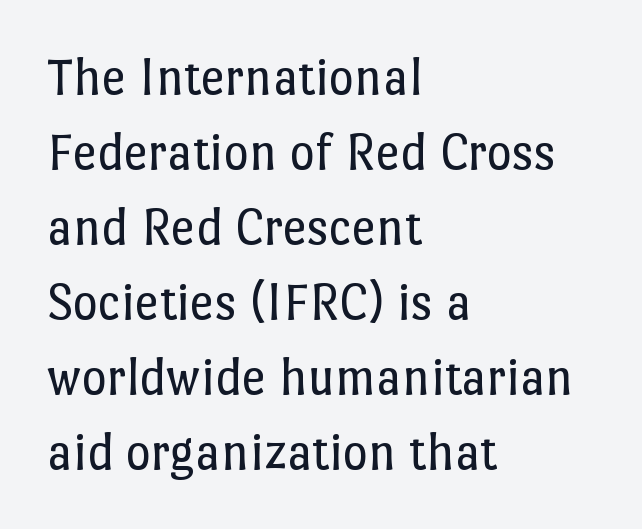
Q: Is the text bold? A: No.
Q: Is the text italic (slanted)? A: No, it is upright.
Q: Is the text underlined? A: No.
Q: How is the paragraph aligned? A: Left-aligned.
Q: Is the spacing between letters normal or unusually wide? A: Normal.
Q: Is the spacing between lines tight, normal or loose? A: Normal.
Q: Width (condensed, normal, or wide)? A: Normal.
Q: Stroke contrast? A: Low.
Q: x-height? A: Medium.
Q: Monospaced? A: No.
